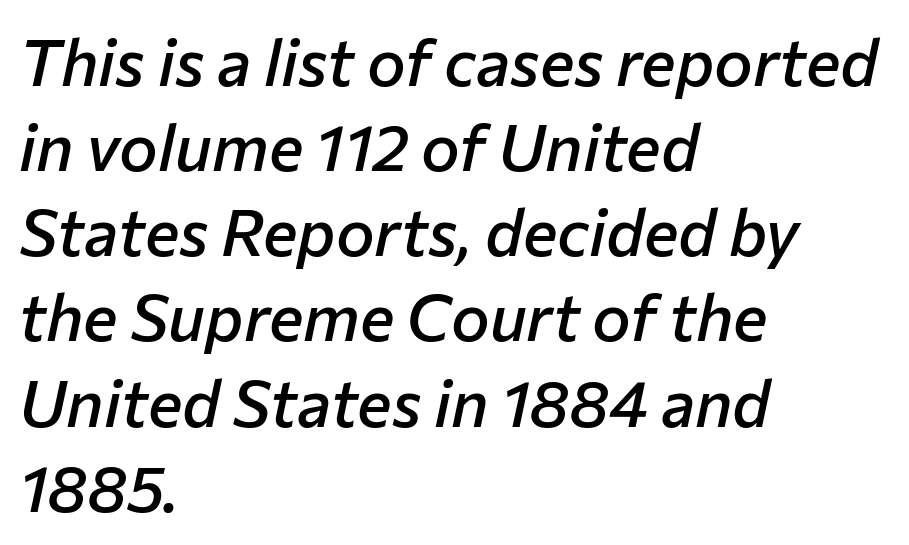
{"italic": "yes", "lean": "right", "slant_degrees": 12, "bold": "semi", "weight": "semibold", "width": "normal", "stroke_contrast": "low", "x_height": "medium", "monospaced": "no", "underline": "no", "align": "left", "line_spacing": "normal", "line_spacing_ratio": 1.31, "letter_spacing": "normal", "letter_spacing_em": 0.0, "glyph_px": 65}
